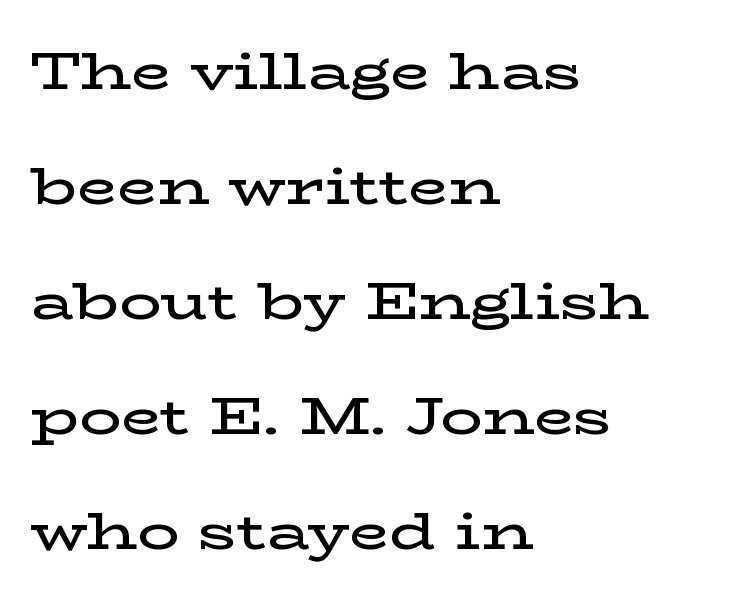
The image shows 52 px semibold, wide serif type, upright; set left-aligned, loose line spacing (2.21x), normal letter spacing, not underlined; low stroke contrast and a medium x-height.
